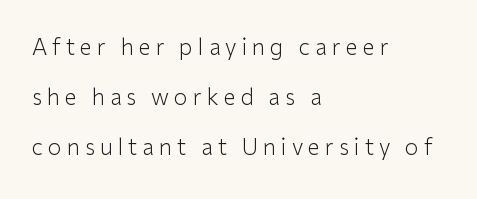
The image shows 22 px text type, upright; set left-aligned, loose line spacing (2.28x), unusually wide letter spacing (+0.23 em), not underlined.
